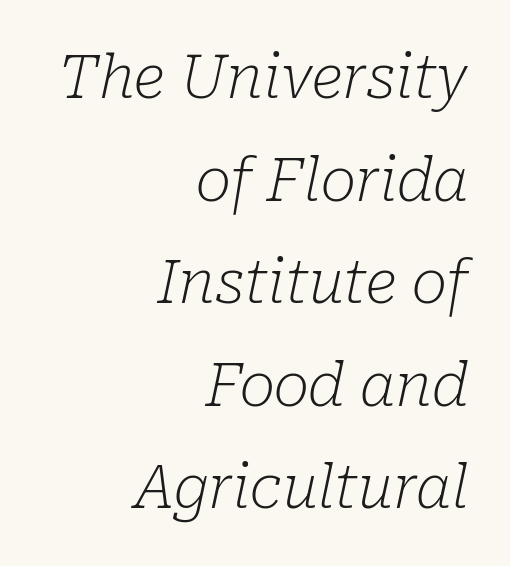
Q: Is the text bold? A: No.
Q: Is the text italic (slanted)? A: Yes, it leans right by about 10 degrees.
Q: Is the typeface a serif or a sans-serif typeface? A: Serif.
Q: Is the text underlined? A: No.
Q: How is the paragraph aligned? A: Right-aligned.
Q: Is the spacing between letters normal or unusually wide? A: Normal.
Q: Width (condensed, normal, or wide)? A: Normal.
Q: Stroke contrast? A: Low.
Q: x-height? A: Medium.
Q: Monospaced? A: No.
